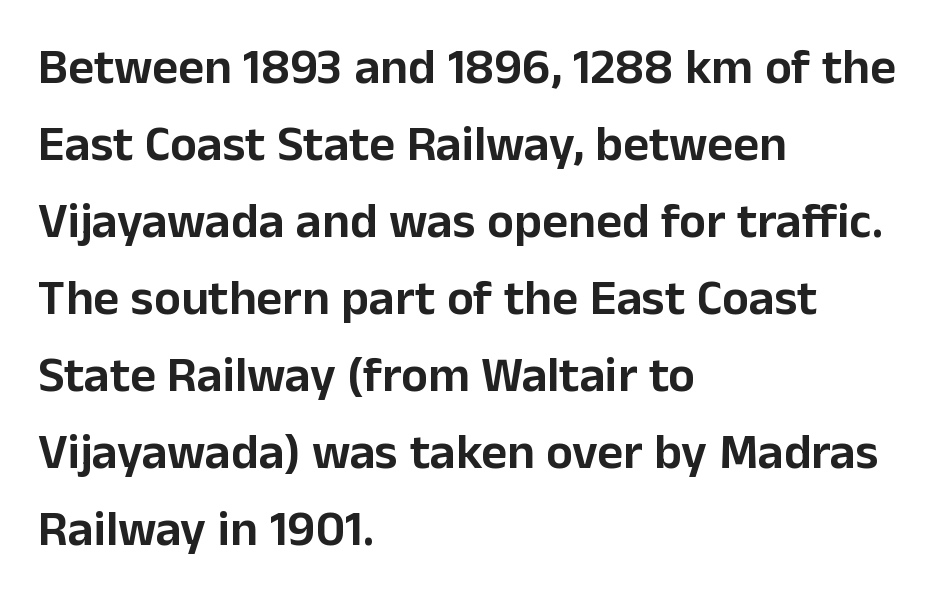
Upright lettering throughout. The rendering uses natural spacing where letterforms have individual widths. Does the copy run flush right? No — it runs flush left. How are the letters spaced? Ordinarily, with no added tracking. The face used here is a sans, in the tradition of grotesques and geometrics.
